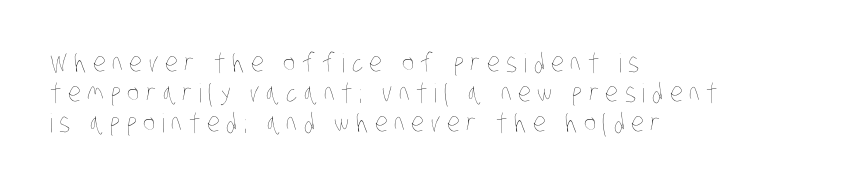
The compositor pushed each line to the left boundary. The type is letterspaced generously, with wide tracking. Is this a heavy cut? Hardly; it is regular or lighter. Any mark beneath the type? The region is blank.
